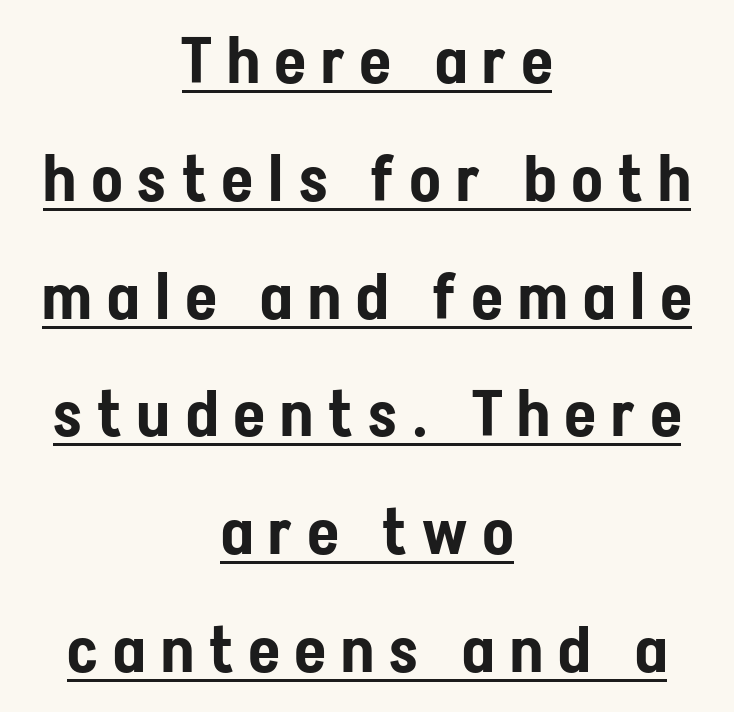
{"serif": "no", "italic": "no", "width": "condensed", "stroke_contrast": "low", "x_height": "medium", "monospaced": "no", "underline": "yes", "align": "center", "line_spacing_ratio": 1.87, "letter_spacing": "wide", "letter_spacing_em": 0.25, "glyph_px": 63}
